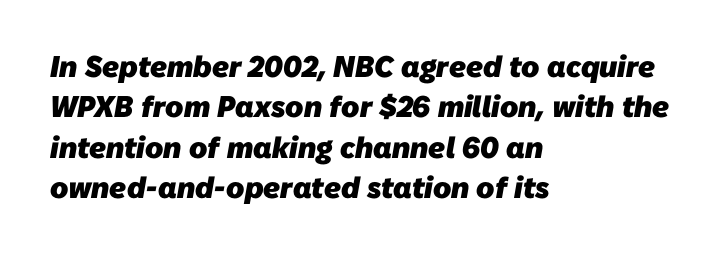
The image shows 30 px heavy sans-serif type; set left-aligned, normal line spacing (1.35x), normal letter spacing, not underlined; low stroke contrast and a medium x-height.
